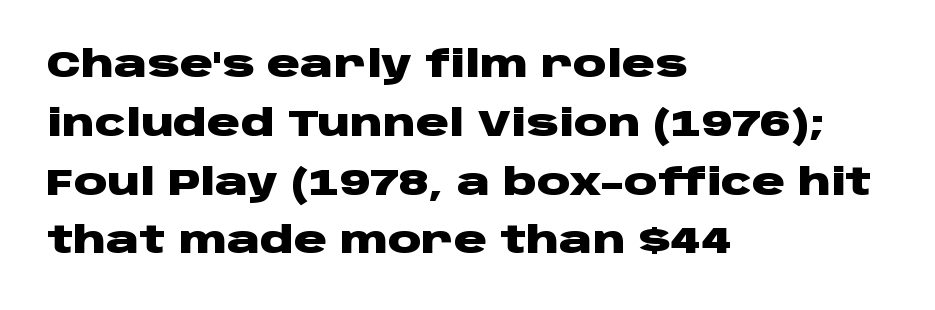
The image shows 37 px heavy, wide sans-serif type, upright; set left-aligned, normal line spacing (1.59x), normal letter spacing, not underlined; low stroke contrast and a large x-height.
